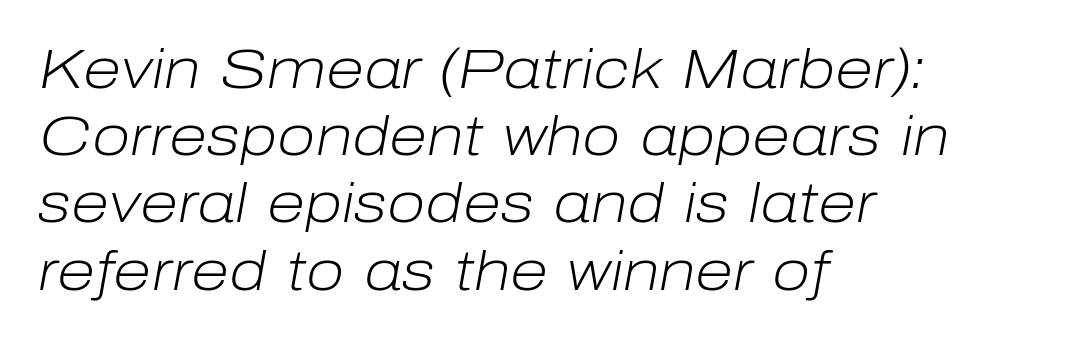
The rendering keeps characters at their native spacing. Every character sits at an angle, as italics do. The lines in this sample share a left origin and differ only in where they stop. The rendering uses natural spacing where letterforms have individual widths.
